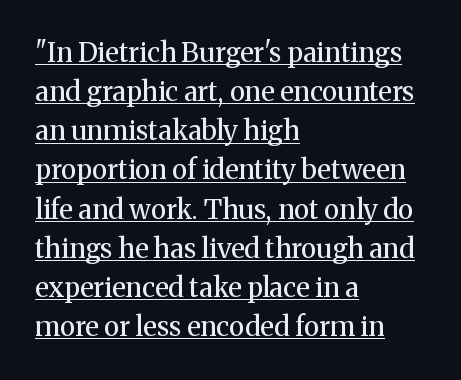
Is the block centered? No — it sits flush against the left margin. In terms of posture, this sample is upright. The weight would be labelled regular, book, light, or lighter still. This sample uses plain, unmodified letter spacing. In designer terms, the underline attribute is active on this setting.
